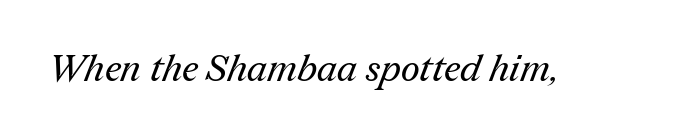
Only glyphs here, with clear space below each row. This is not heavy type; no bold has been used. Default kerning and tracking; the words read as compact shapes. Each letter keeps its own natural width here, so spacing adapts to shape. Letterform terminals end in serifs throughout the passage.
